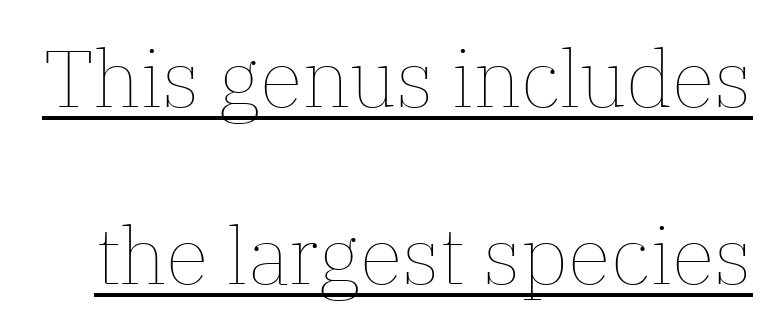
The image shows 80 px thin type, upright; set loose line spacing (2.21x), normal letter spacing, underlined; low stroke contrast and a medium x-height.
